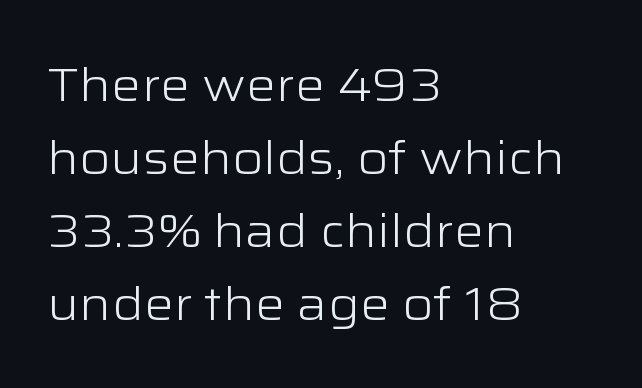
You could not count columns in this text — the font is proportionally spaced. The paragraph has a hard left edge and a soft right edge. Tall strokes in this sample are plumb rather than angled. Serif or sans? Sans — the stroke terminals are bare. Descenders hang freely into open space. The block of text has a typical density, with ordinary space between rows.
